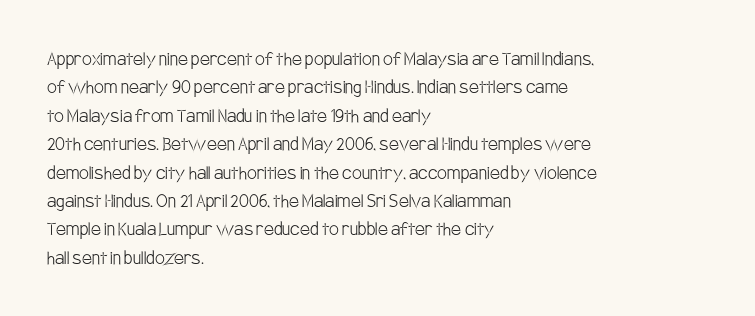
Q: Is the text bold? A: No.
Q: Is the text italic (slanted)? A: No, it is upright.
Q: Is the text underlined? A: No.
Q: How is the paragraph aligned? A: Left-aligned.
Q: Is the spacing between letters normal or unusually wide? A: Normal.
Q: Is the spacing between lines tight, normal or loose? A: Normal.
